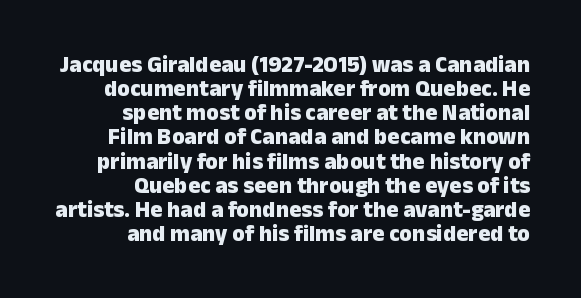
Q: Is the text bold? A: Yes.
Q: Is the text italic (slanted)? A: No, it is upright.
Q: Is the text underlined? A: No.
Q: How is the paragraph aligned? A: Right-aligned.
Q: Is the spacing between letters normal or unusually wide? A: Normal.
Q: Is the spacing between lines tight, normal or loose? A: Tight.
